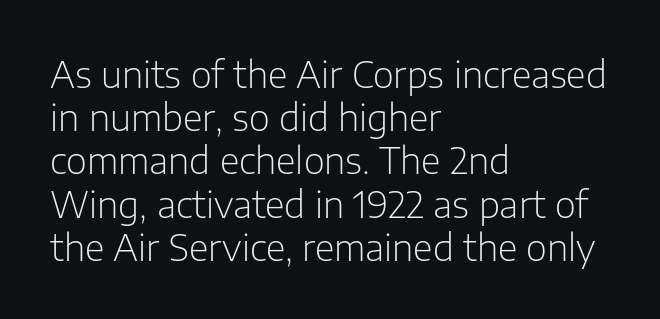
{"serif": "no", "italic": "no", "bold": "no", "weight": "light", "width": "normal", "stroke_contrast": "low", "x_height": "medium", "monospaced": "no", "underline": "no", "align": "left", "line_spacing_ratio": 1.2, "letter_spacing": "normal", "letter_spacing_em": 0.0, "glyph_px": 36}
